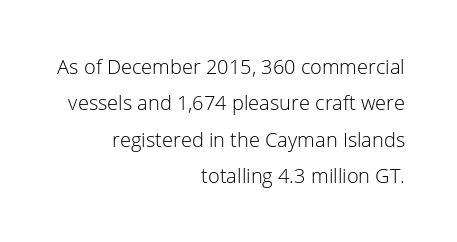
The image shows 20 px text type, upright; set right-aligned, line spacing 1.82x, normal letter spacing, not underlined.
